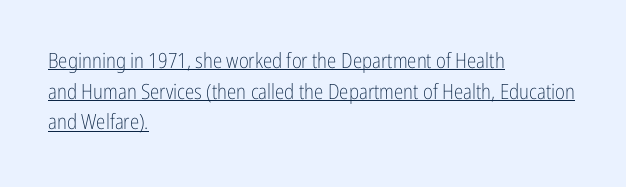
Q: Is the text bold? A: No.
Q: Is the text italic (slanted)? A: No, it is upright.
Q: Is the text underlined? A: Yes.
Q: How is the paragraph aligned? A: Left-aligned.
Q: Is the spacing between letters normal or unusually wide? A: Normal.
Q: Is the spacing between lines tight, normal or loose? A: Normal.
